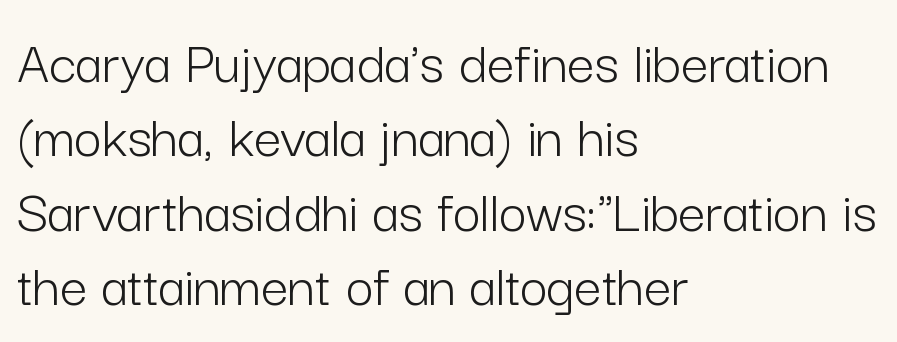
Q: Is the text bold? A: No.
Q: Is the text italic (slanted)? A: No, it is upright.
Q: Is the typeface a serif or a sans-serif typeface? A: Sans-serif.
Q: Is the text underlined? A: No.
Q: How is the paragraph aligned? A: Left-aligned.
Q: Is the spacing between letters normal or unusually wide? A: Normal.
Q: Width (condensed, normal, or wide)? A: Normal.
Q: Stroke contrast? A: Low.
Q: x-height? A: Medium.
Q: Monospaced? A: No.
